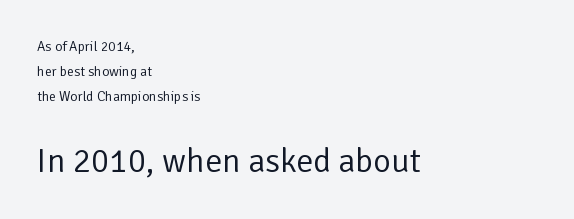
The foot of each line stays bare and open. Observe the ordinary spacing: letters are neighbours, not strangers. Compared with a centered layout, this one pins lines to the left instead. This is not heavy type; no bold has been used.
